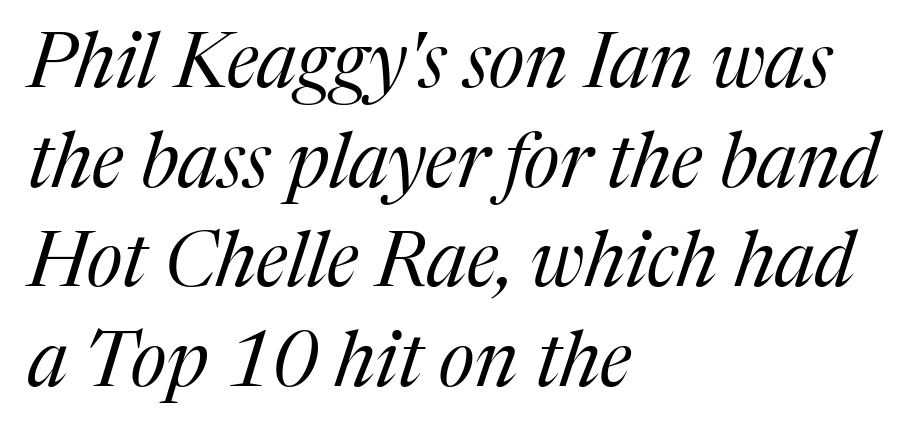
The image shows 76 px regular-weight serif type, italic (leaning right); set left-aligned, normal line spacing (1.31x), normal letter spacing, not underlined; medium stroke contrast and a medium x-height.
